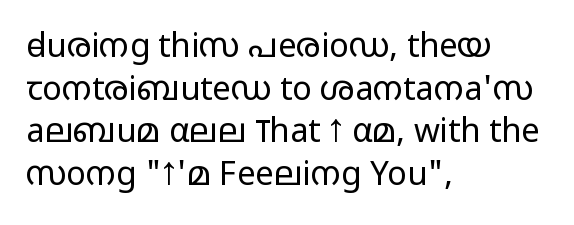
{"serif": "no", "italic": "no", "bold": "no", "weight": "light", "width": "wide", "stroke_contrast": "low", "x_height": "medium", "monospaced": "no", "underline": "no", "align": "left", "line_spacing": "normal", "line_spacing_ratio": 1.29, "letter_spacing": "normal", "letter_spacing_em": 0.0, "glyph_px": 33}
